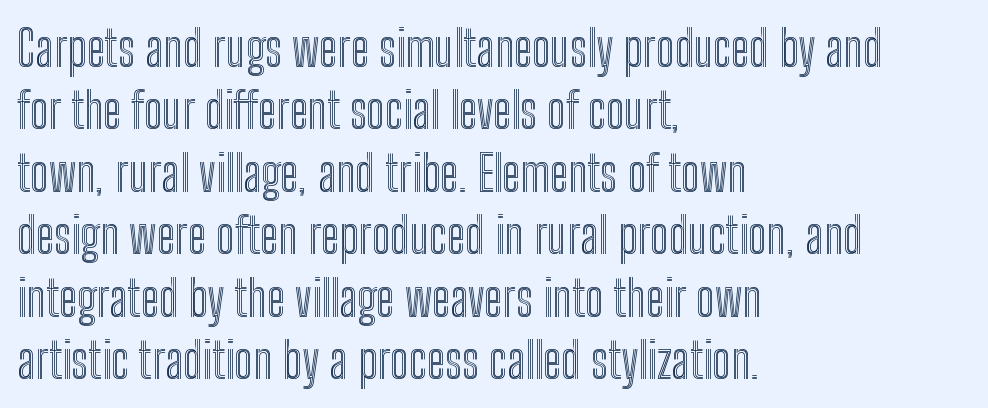
Which margin do the lines hug? The left one — the right edge is uneven. This is roman type, the default non-slanted kind. Do the characters align in a grid? No, the font is proportional. Only glyphs here, with clear space below each row. Summary of vertical rhythm: regular, with standard interline spacing.
